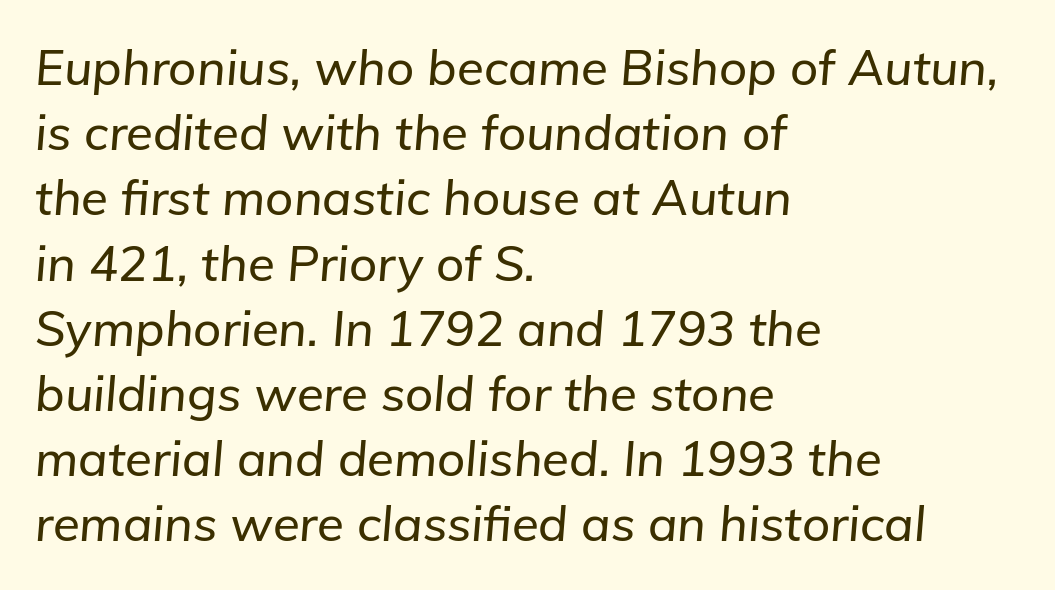
{"italic": "yes", "lean": "right", "slant_degrees": 5, "width": "normal", "stroke_contrast": "low", "x_height": "medium", "monospaced": "no", "underline": "no", "align": "left", "line_spacing": "normal", "line_spacing_ratio": 1.33, "letter_spacing": "normal", "letter_spacing_em": 0.0, "glyph_px": 49}
